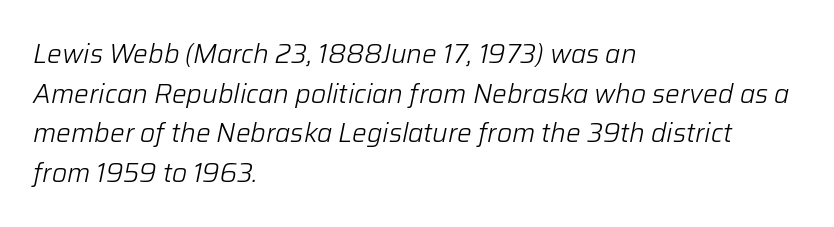
{"italic": "yes", "lean": "right", "slant_degrees": 12, "bold": "no", "underline": "no", "align": "left", "line_spacing": "normal", "line_spacing_ratio": 1.52, "letter_spacing": "normal", "letter_spacing_em": 0.0, "glyph_px": 26}
